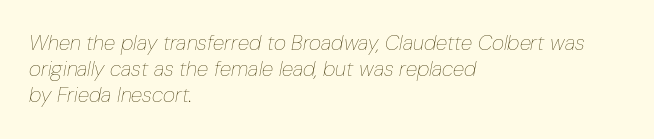
The image shows 21 px text type, italic (leaning right); set left-aligned, normal line spacing (1.25x), normal letter spacing, not underlined.
